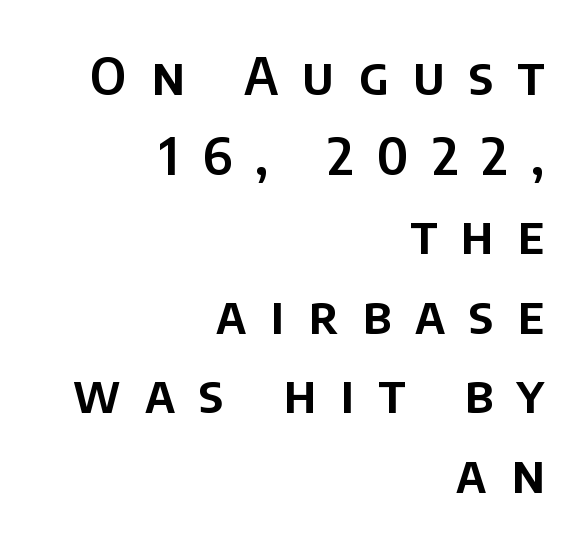
{"serif": "no", "italic": "no", "width": "normal", "stroke_contrast": "low", "x_height": "large", "monospaced": "no", "underline": "no", "align": "right", "line_spacing": "normal", "line_spacing_ratio": 1.53, "letter_spacing": "wide", "letter_spacing_em": 0.46, "glyph_px": 52}
